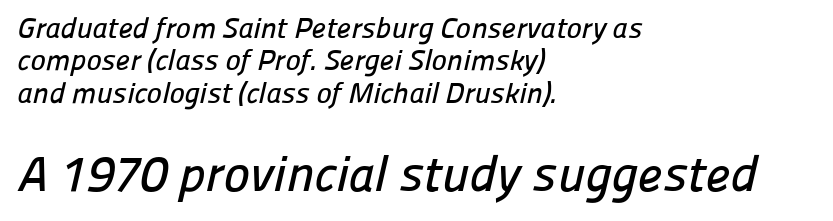
{"serif": "no", "width": "normal", "stroke_contrast": "low", "x_height": "medium", "monospaced": "no", "underline": "no", "align": "left", "line_spacing": "tight", "line_spacing_ratio": 1.12, "letter_spacing": "normal", "letter_spacing_em": 0.0, "larger_block": "second", "size_ratio": 1.72, "glyph_px": 50}
